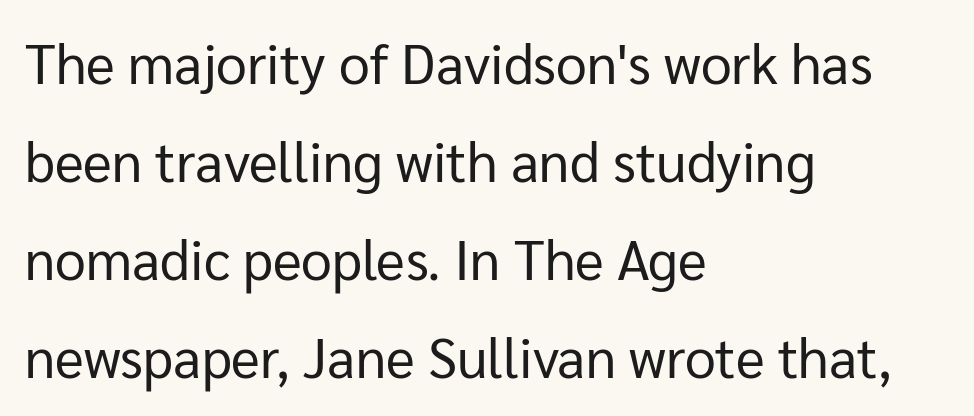
Q: Is the text bold? A: No.
Q: Is the text italic (slanted)? A: No, it is upright.
Q: Is the typeface a serif or a sans-serif typeface? A: Sans-serif.
Q: Is the text underlined? A: No.
Q: How is the paragraph aligned? A: Left-aligned.
Q: Is the spacing between letters normal or unusually wide? A: Normal.
Q: Width (condensed, normal, or wide)? A: Normal.
Q: Stroke contrast? A: Low.
Q: x-height? A: Medium.
Q: Monospaced? A: No.
